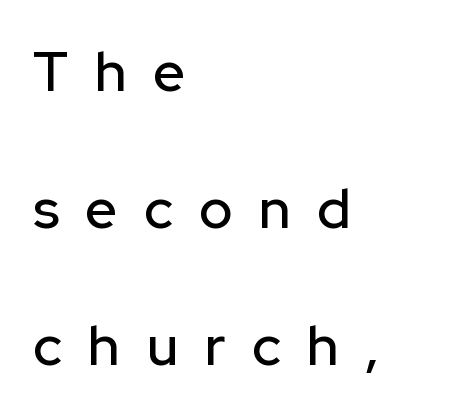
{"serif": "no", "italic": "no", "width": "normal", "stroke_contrast": "low", "x_height": "medium", "monospaced": "no", "underline": "no", "align": "left", "line_spacing": "loose", "line_spacing_ratio": 2.45, "letter_spacing": "wide", "letter_spacing_em": 0.47, "glyph_px": 56}
